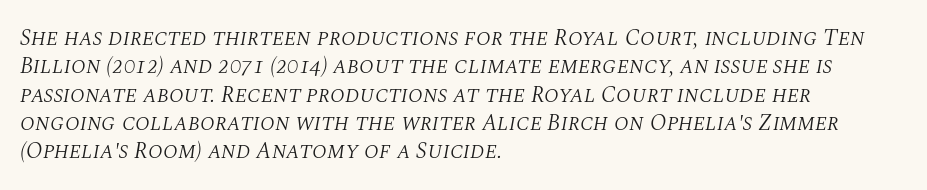
Q: Is the text bold? A: No.
Q: Is the text italic (slanted)? A: Yes, it leans right by about 10 degrees.
Q: Is the text underlined? A: No.
Q: How is the paragraph aligned? A: Left-aligned.
Q: Is the spacing between letters normal or unusually wide? A: Normal.
